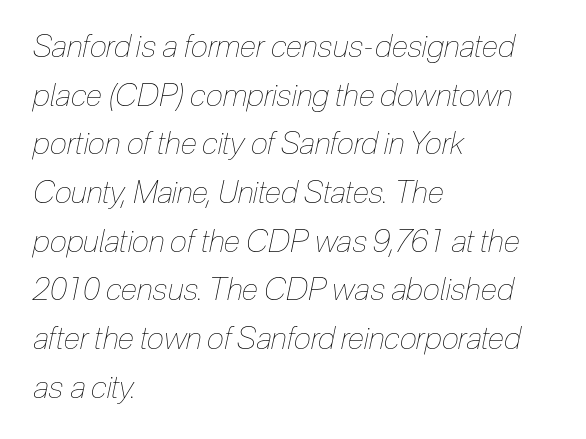
{"italic": "yes", "lean": "right", "slant_degrees": 12, "bold": "no", "weight": "thin", "width": "condensed", "stroke_contrast": "low", "x_height": "medium", "monospaced": "no", "underline": "no", "align": "left", "line_spacing": "normal", "line_spacing_ratio": 1.57, "letter_spacing": "normal", "letter_spacing_em": 0.0, "glyph_px": 31}
